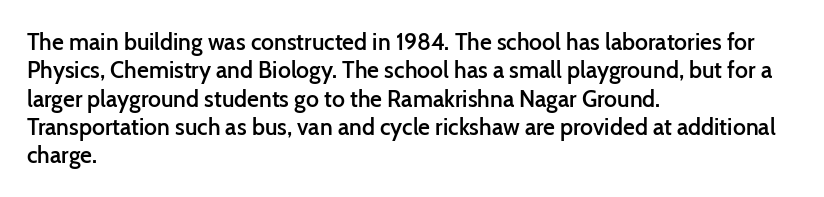
Is the letter spacing exaggerated? No — it looks like the ordinary default. Do the letters lean? They stand straight. Is the type bold? Partly — it's a semibold, heavier than regular but not fully bold. Lines of text with bare space underneath. The text block is weighted toward the left margin, trailing off unevenly rightward.
